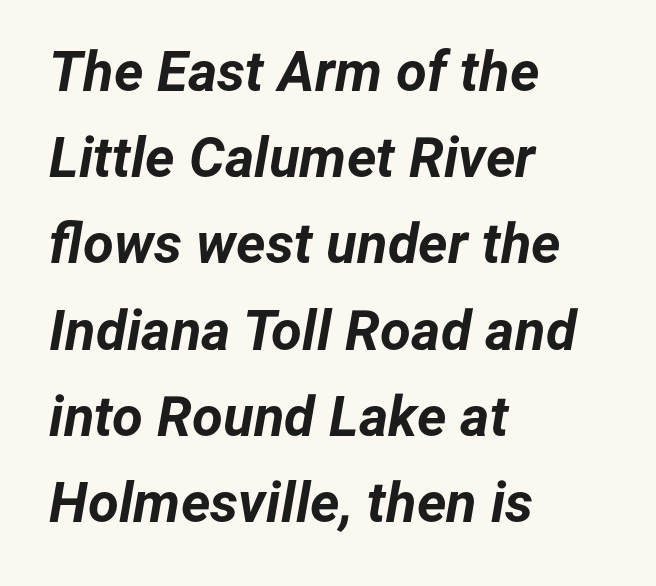
The image shows 56 px bold type, italic (leaning right); set left-aligned, normal line spacing (1.54x), normal letter spacing, not underlined; low stroke contrast and a medium x-height.
